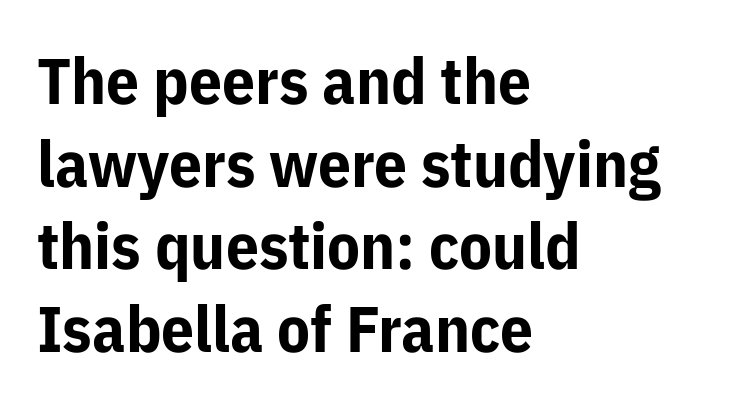
Q: Is the text bold? A: Yes.
Q: Is the text italic (slanted)? A: No, it is upright.
Q: Is the typeface a serif or a sans-serif typeface? A: Sans-serif.
Q: Is the text underlined? A: No.
Q: How is the paragraph aligned? A: Left-aligned.
Q: Is the spacing between letters normal or unusually wide? A: Normal.
Q: Is the spacing between lines tight, normal or loose? A: Normal.
Q: Width (condensed, normal, or wide)? A: Normal.
Q: Stroke contrast? A: Low.
Q: x-height? A: Medium.
Q: Monospaced? A: No.
